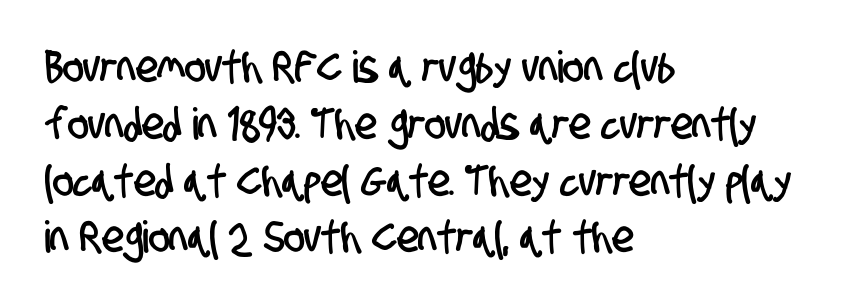
{"serif": "no", "width": "condensed", "stroke_contrast": "low", "x_height": "large", "monospaced": "no", "underline": "no", "align": "left", "line_spacing": "normal", "line_spacing_ratio": 1.29, "letter_spacing": "normal", "letter_spacing_em": 0.0, "glyph_px": 44}
